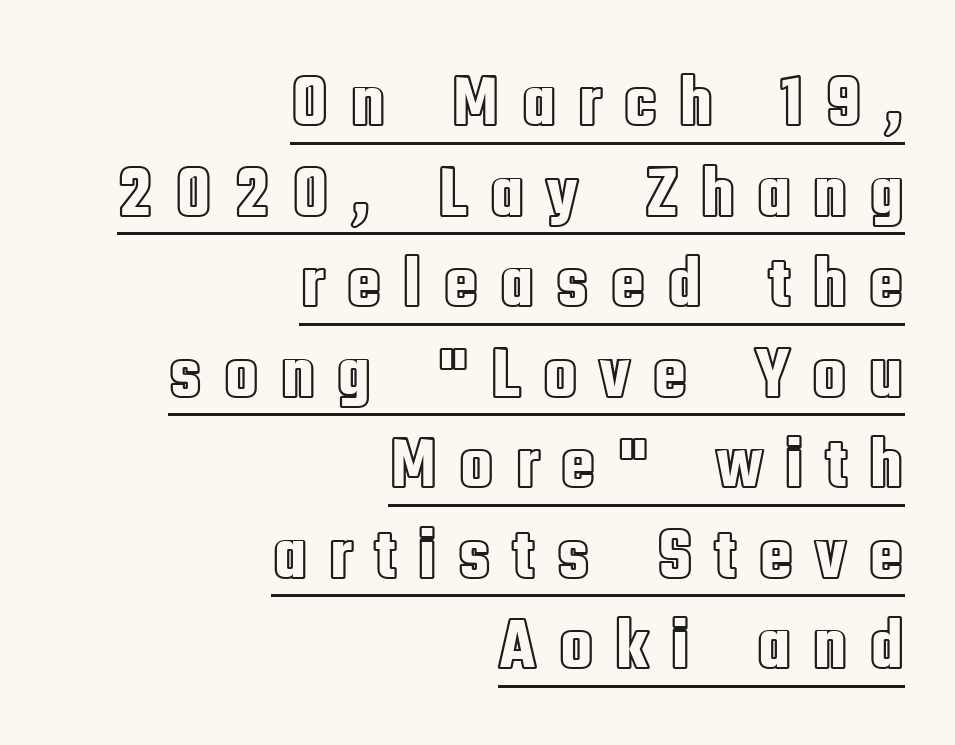
Q: Is the text italic (slanted)? A: No, it is upright.
Q: Is the text underlined? A: Yes.
Q: How is the paragraph aligned? A: Right-aligned.
Q: Is the spacing between letters normal or unusually wide? A: Unusually wide.
Q: Width (condensed, normal, or wide)? A: Condensed.
Q: x-height? A: Large.
Q: Monospaced? A: No.
